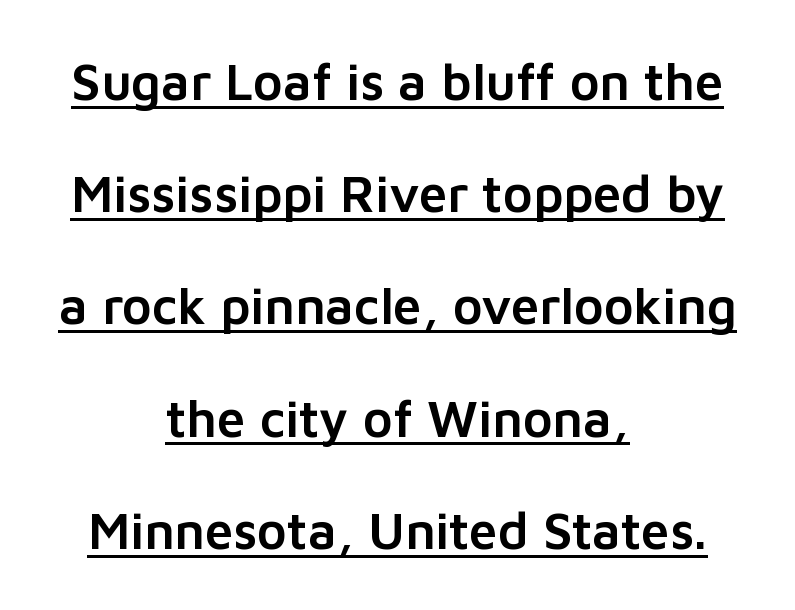
{"serif": "no", "italic": "no", "width": "normal", "stroke_contrast": "low", "x_height": "medium", "monospaced": "no", "underline": "yes", "align": "center", "line_spacing": "loose", "line_spacing_ratio": 2.2, "letter_spacing": "normal", "letter_spacing_em": 0.0, "glyph_px": 51}
